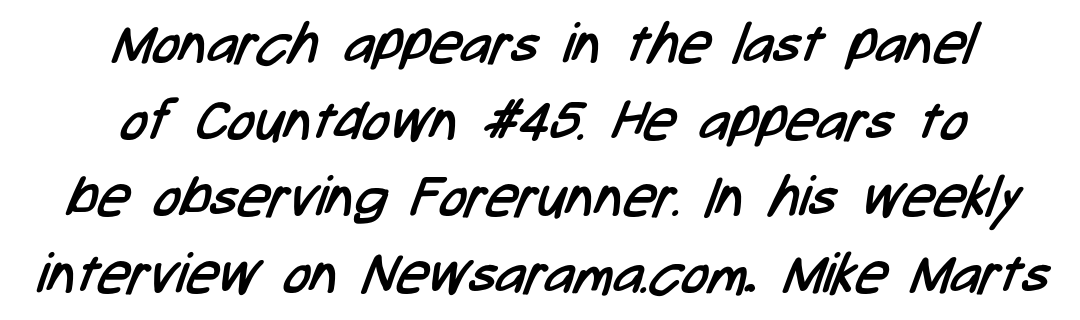
The image shows 56 px regular-weight, condensed sans-serif type; set centered, normal line spacing (1.37x), normal letter spacing, not underlined; low stroke contrast and a medium x-height.
